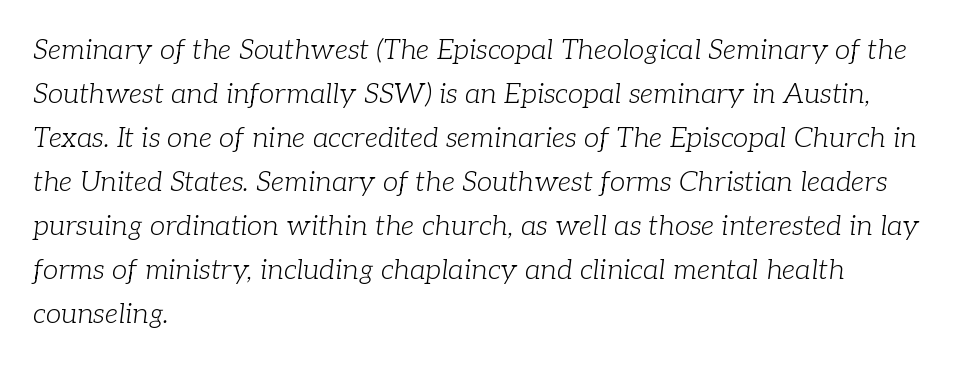
Q: Is the text bold? A: No.
Q: Is the text italic (slanted)? A: Yes, it leans right by about 7 degrees.
Q: Is the typeface a serif or a sans-serif typeface? A: Serif.
Q: Is the text underlined? A: No.
Q: How is the paragraph aligned? A: Left-aligned.
Q: Is the spacing between letters normal or unusually wide? A: Normal.
Q: Is the spacing between lines tight, normal or loose? A: Normal.
Q: Width (condensed, normal, or wide)? A: Normal.
Q: Stroke contrast? A: Low.
Q: x-height? A: Medium.
Q: Monospaced? A: No.
